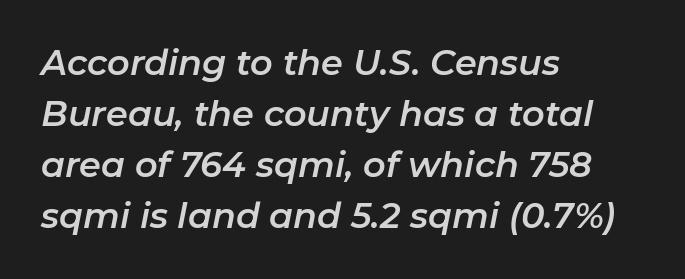
Q: Is the text italic (slanted)? A: Yes, it leans right by about 11 degrees.
Q: Is the text underlined? A: No.
Q: How is the paragraph aligned? A: Left-aligned.
Q: Is the spacing between letters normal or unusually wide? A: Normal.
Q: Is the spacing between lines tight, normal or loose? A: Normal.
Q: Width (condensed, normal, or wide)? A: Normal.
Q: Stroke contrast? A: Low.
Q: x-height? A: Medium.
Q: Monospaced? A: No.
